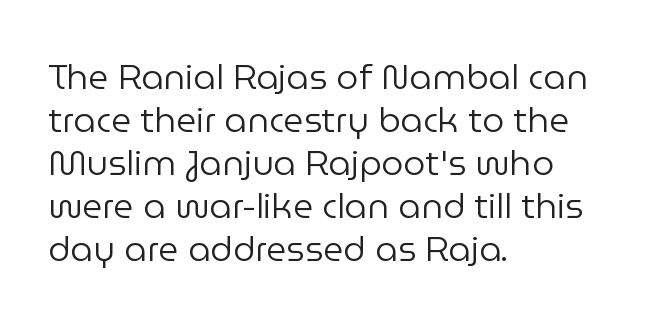
Q: Is the text bold? A: No.
Q: Is the text italic (slanted)? A: No, it is upright.
Q: Is the typeface a serif or a sans-serif typeface? A: Sans-serif.
Q: Is the text underlined? A: No.
Q: How is the paragraph aligned? A: Left-aligned.
Q: Is the spacing between letters normal or unusually wide? A: Normal.
Q: Width (condensed, normal, or wide)? A: Normal.
Q: Stroke contrast? A: Low.
Q: x-height? A: Medium.
Q: Monospaced? A: No.
